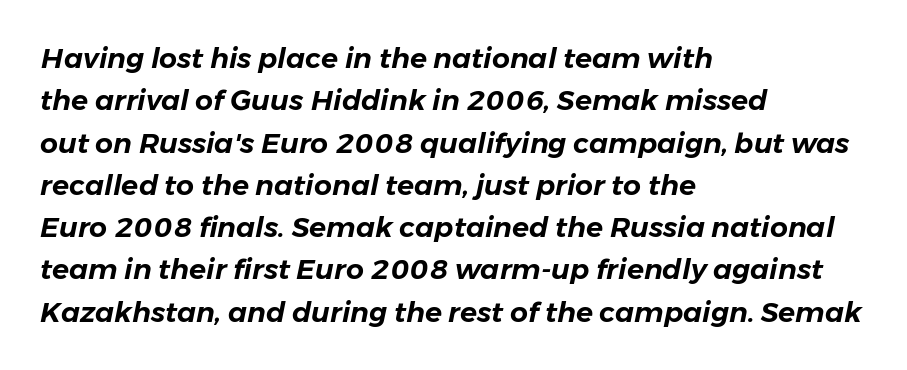
Underline: absent. Words appear dense and cohesive because spacing is normal. Observe the lean: these are italic letterforms. The passage is arranged the way most books set body copy — flush left.
